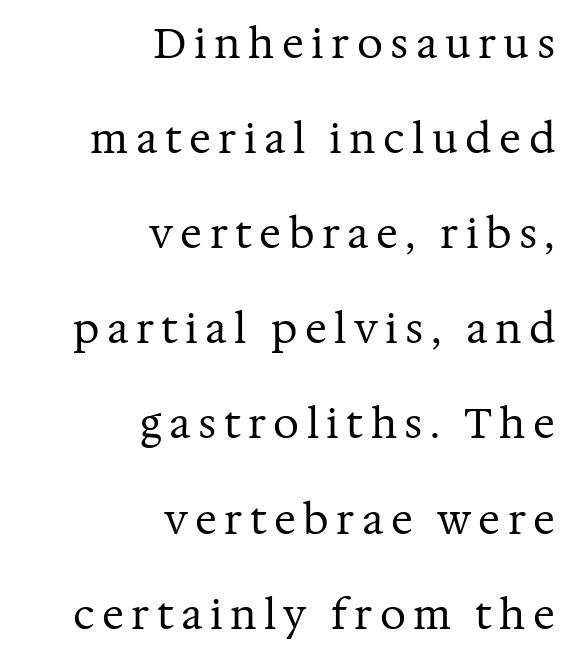
In terms of letterform style, serifs are clearly present. The vertical gap from one line to the next is large. The setting favours the right margin, as signatures and pull-quotes sometimes do. The characters are drawn with everyday or finer stroke widths.
